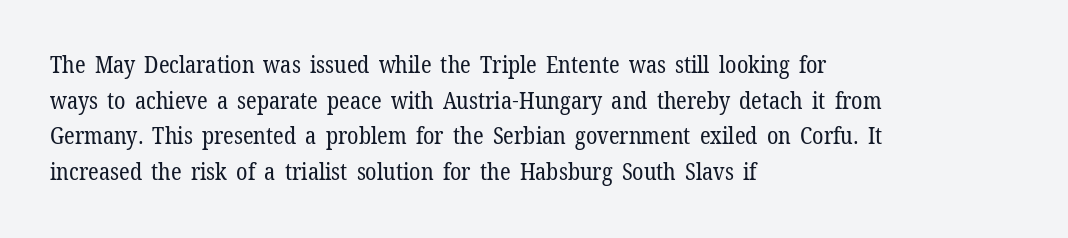
Q: Is the text bold? A: No.
Q: Is the text italic (slanted)? A: No, it is upright.
Q: Is the text underlined? A: No.
Q: How is the paragraph aligned? A: Left-aligned.
Q: Is the spacing between letters normal or unusually wide? A: Normal.
Q: Is the spacing between lines tight, normal or loose? A: Normal.
